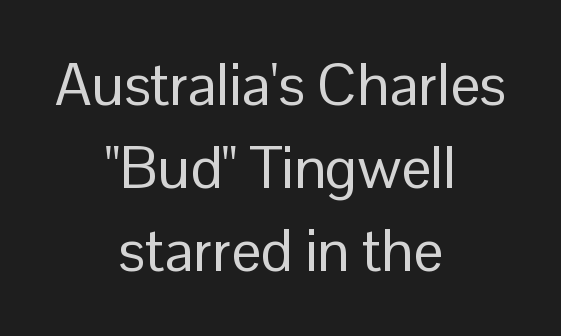
{"serif": "no", "italic": "no", "bold": "no", "weight": "regular", "width": "normal", "stroke_contrast": "low", "x_height": "medium", "monospaced": "no", "underline": "no", "align": "center", "line_spacing": "normal", "line_spacing_ratio": 1.41, "letter_spacing": "normal", "letter_spacing_em": 0.0, "glyph_px": 59}
